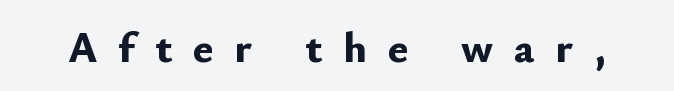
Q: Is the text bold? A: Yes.
Q: Is the text italic (slanted)? A: No, it is upright.
Q: Is the typeface a serif or a sans-serif typeface? A: Sans-serif.
Q: Is the text underlined? A: No.
Q: Is the spacing between letters normal or unusually wide? A: Unusually wide.
Q: Width (condensed, normal, or wide)? A: Normal.
Q: Stroke contrast? A: Low.
Q: x-height? A: Small.
Q: Monospaced? A: No.
